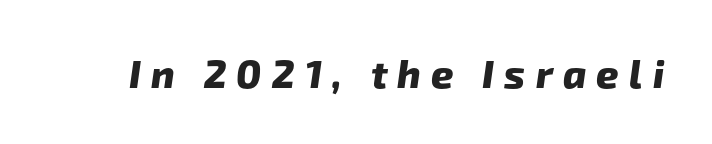
The image shows 39 px heavy sans-serif type; set unusually wide letter spacing (+0.26 em), not underlined; low stroke contrast and a medium x-height.
